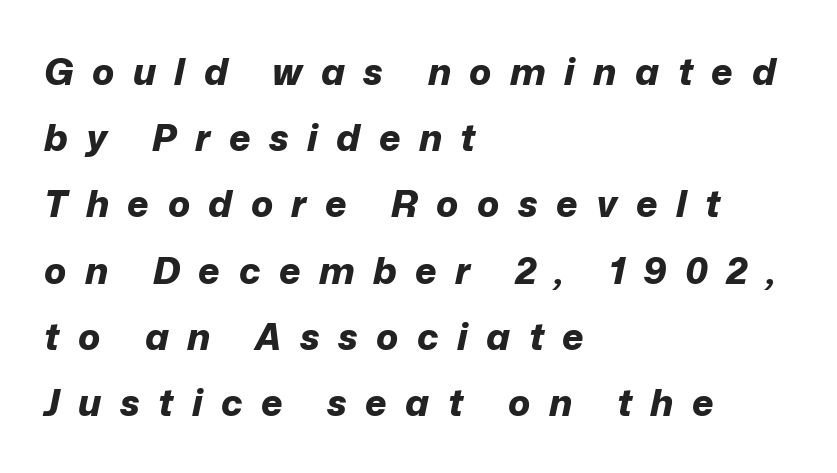
The strokes are fattened all the way to bold. Proportional: the letters do not fall into vertical columns. An italicized treatment has been applied to the whole sample. Here the glyphs are tracked loosely, breaking word shapes into spaced letters.
